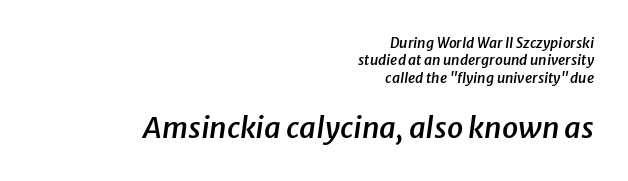
{"italic": "yes", "lean": "right", "slant_degrees": 8, "bold": "semi", "weight": "semibold", "width": "normal", "stroke_contrast": "low", "x_height": "medium", "monospaced": "no", "underline": "no", "align": "right", "line_spacing_ratio": 1.24, "letter_spacing": "normal", "letter_spacing_em": 0.0, "larger_block": "second", "size_ratio": 2.07, "glyph_px": 29}
